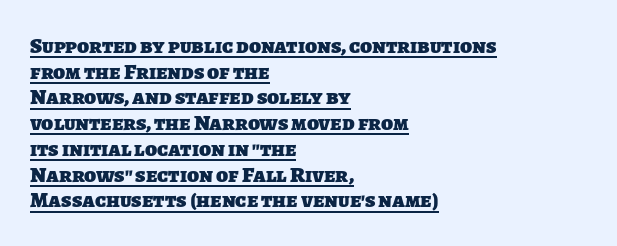
Typesetter's note: full bold, strokes at maximum text heaviness. Does extra space separate the letters? No, they use regular spacing. Reading down the block, your eye returns to a fixed left position each line. Is there an underline? Yes — a line sits under the letters.
